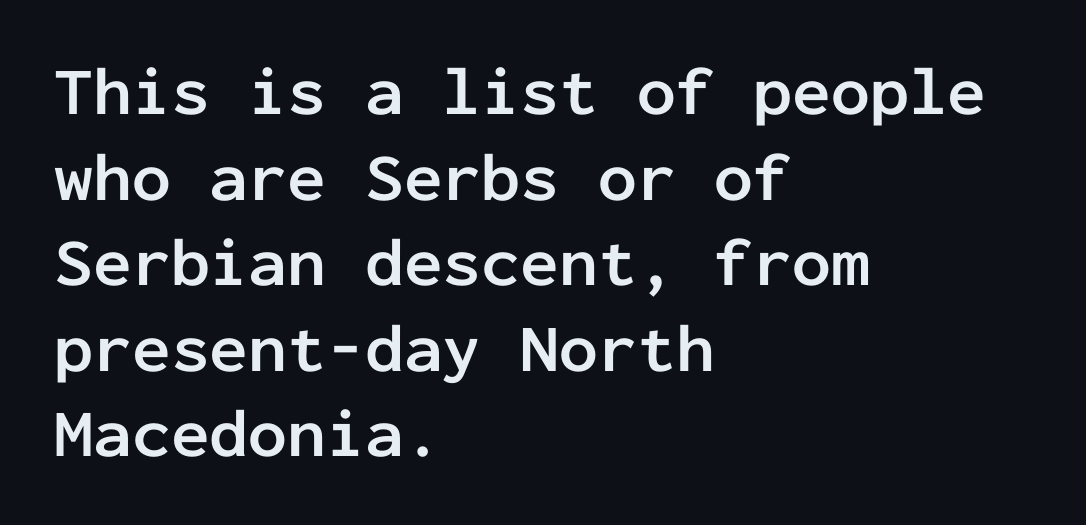
Q: Is the text bold? A: Yes.
Q: Is the text italic (slanted)? A: No, it is upright.
Q: Is the typeface a serif or a sans-serif typeface? A: Sans-serif.
Q: Is the text underlined? A: No.
Q: How is the paragraph aligned? A: Left-aligned.
Q: Is the spacing between letters normal or unusually wide? A: Normal.
Q: Width (condensed, normal, or wide)? A: Normal.
Q: Stroke contrast? A: Low.
Q: x-height? A: Medium.
Q: Monospaced? A: Yes.
